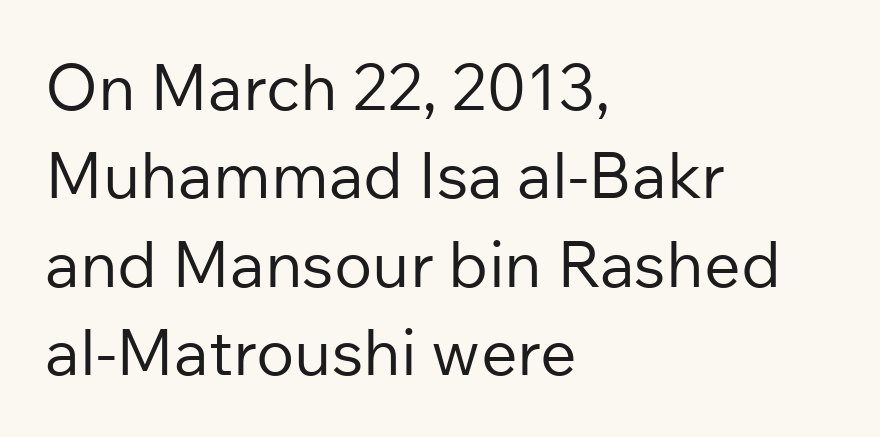
The image shows 64 px regular-weight sans-serif type, upright; set left-aligned, normal line spacing (1.38x), normal letter spacing, not underlined; low stroke contrast and a medium x-height.
